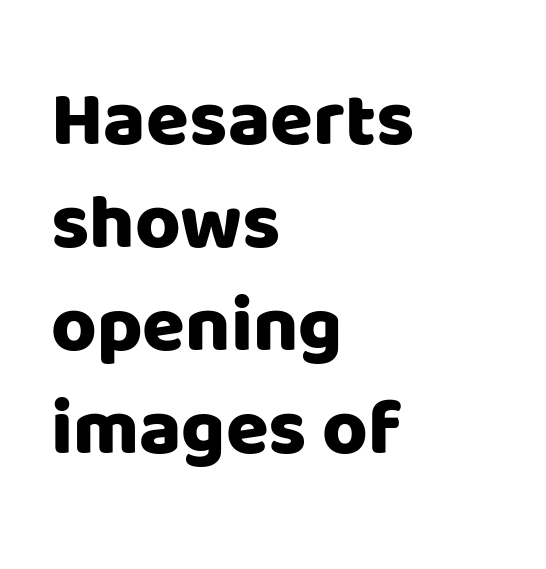
These lines stack with their left ends in a neat column. The rows are spaced the way most documents space them. Style check: upright. Standard letterfit; no display-style spreading of the glyphs.
